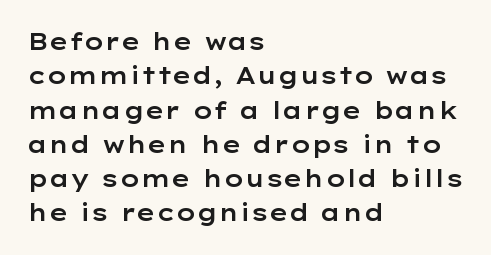
{"italic": "no", "underline": "no", "align": "left", "line_spacing": "normal", "line_spacing_ratio": 1.49, "letter_spacing": "normal", "letter_spacing_em": 0.0, "glyph_px": 23}
